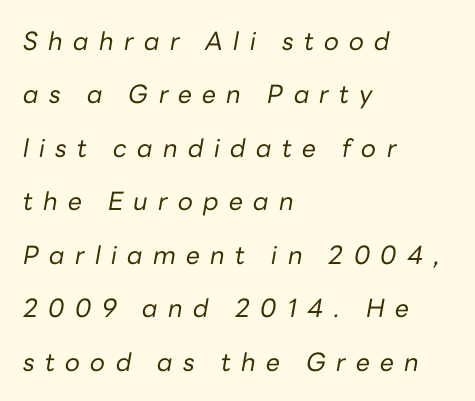
Compared with a typical body face, this is equally light or lighter still. Summary of vertical rhythm: relaxed, with wide interline spacing. Tracking here is generous; glyphs stand well apart from one another. This sample is left-justified, so line endings fall wherever the words run out. An italicized treatment has been applied to the whole sample.
